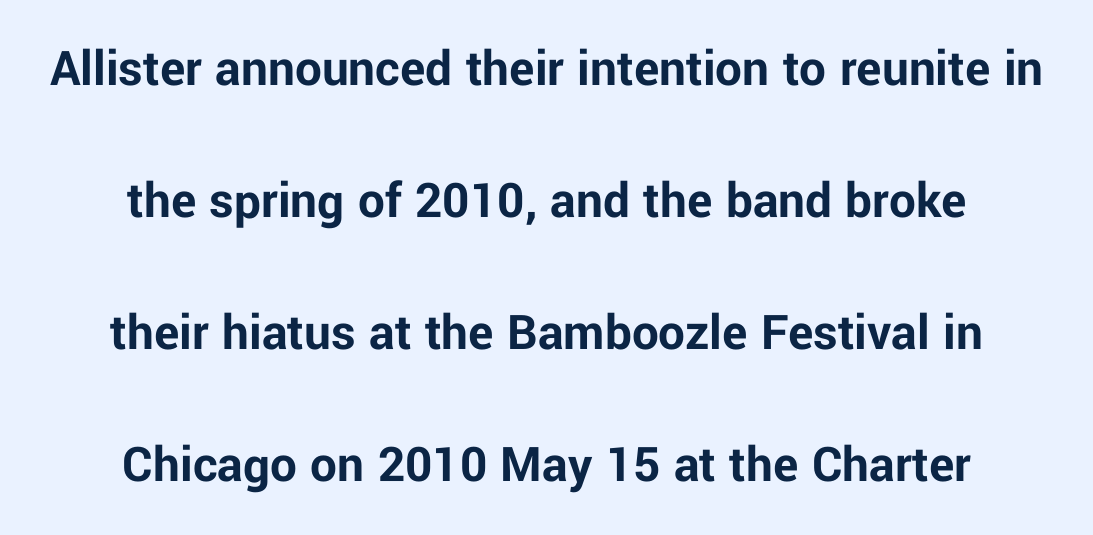
{"serif": "no", "italic": "no", "bold": "yes", "weight": "bold", "width": "normal", "stroke_contrast": "low", "x_height": "medium", "monospaced": "no", "underline": "no", "align": "center", "line_spacing": "loose", "line_spacing_ratio": 2.49, "letter_spacing": "normal", "letter_spacing_em": 0.0, "glyph_px": 53}
